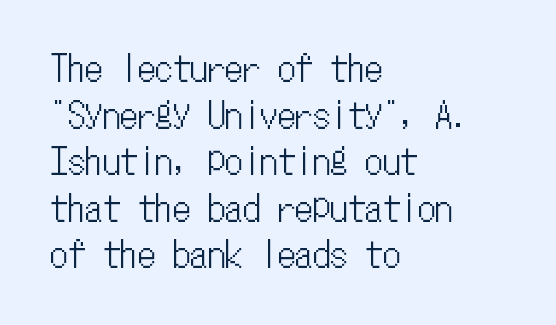
Q: Is the text italic (slanted)? A: No, it is upright.
Q: Is the text underlined? A: No.
Q: How is the paragraph aligned? A: Left-aligned.
Q: Is the spacing between letters normal or unusually wide? A: Normal.
Q: Is the spacing between lines tight, normal or loose? A: Normal.
Q: Width (condensed, normal, or wide)? A: Condensed.
Q: Stroke contrast? A: Low.
Q: x-height? A: Medium.
Q: Monospaced? A: Yes.
